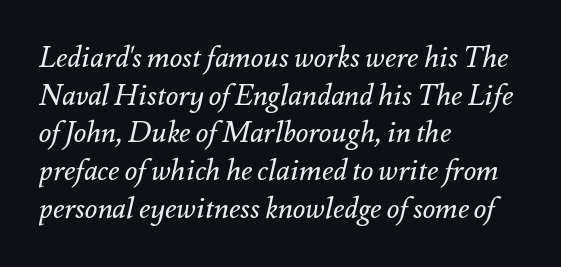
The image shows 29 px regular-weight type, italic (leaning right); set left-aligned, normal line spacing (1.3x), normal letter spacing, not underlined; medium stroke contrast and a small x-height.
